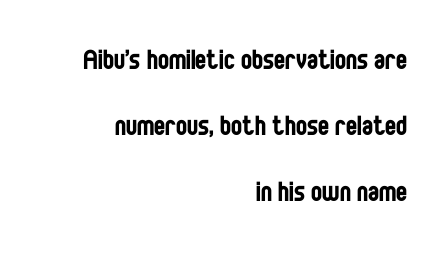
Q: Is the text bold? A: No.
Q: Is the text italic (slanted)? A: No, it is upright.
Q: Is the typeface a serif or a sans-serif typeface? A: Sans-serif.
Q: Is the text underlined? A: No.
Q: How is the paragraph aligned? A: Right-aligned.
Q: Is the spacing between letters normal or unusually wide? A: Normal.
Q: Is the spacing between lines tight, normal or loose? A: Loose.
Q: Width (condensed, normal, or wide)? A: Condensed.
Q: Stroke contrast? A: Low.
Q: x-height? A: Large.
Q: Monospaced? A: No.
